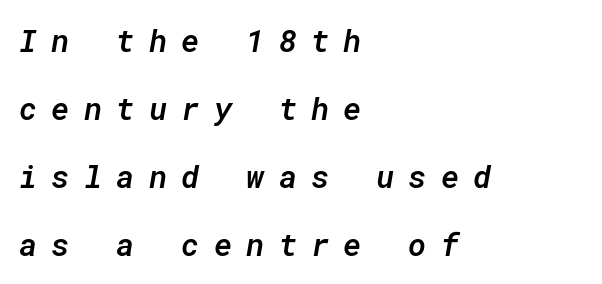
Q: Is the text bold? A: Semi-bold.
Q: Is the text italic (slanted)? A: Yes, it leans right by about 10 degrees.
Q: Is the text underlined? A: No.
Q: How is the paragraph aligned? A: Left-aligned.
Q: Is the spacing between letters normal or unusually wide? A: Unusually wide.
Q: Is the spacing between lines tight, normal or loose? A: Loose.
Q: Width (condensed, normal, or wide)? A: Normal.
Q: Stroke contrast? A: Low.
Q: x-height? A: Medium.
Q: Monospaced? A: Yes.
